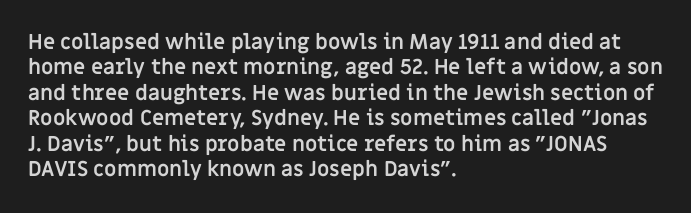
The image shows 21 px bold type, upright; set left-aligned, line spacing 1.21x, normal letter spacing, not underlined.
